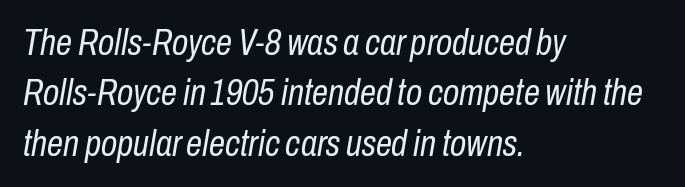
Q: Is the text bold? A: No.
Q: Is the text italic (slanted)? A: Yes, it leans right by about 10 degrees.
Q: Is the text underlined? A: No.
Q: How is the paragraph aligned? A: Left-aligned.
Q: Is the spacing between letters normal or unusually wide? A: Normal.
Q: Is the spacing between lines tight, normal or loose? A: Normal.
Q: Width (condensed, normal, or wide)? A: Condensed.
Q: Stroke contrast? A: Low.
Q: x-height? A: Medium.
Q: Monospaced? A: No.
